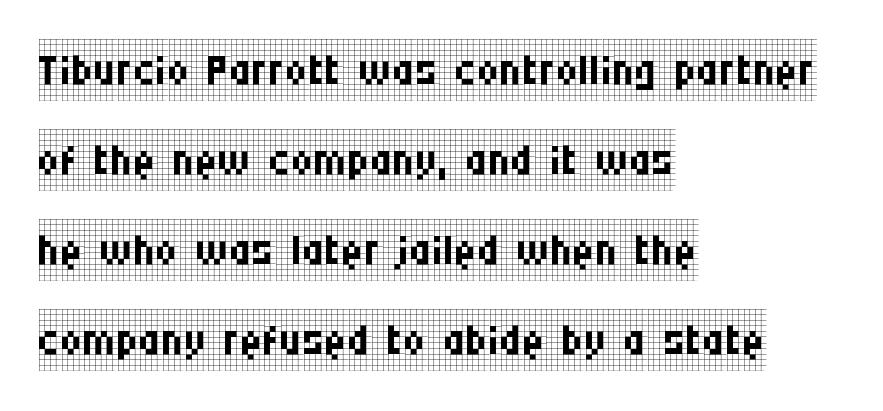
{"serif": "yes", "italic": "no", "bold": "no", "weight": "regular", "width": "condensed", "stroke_contrast": "low", "x_height": "large", "monospaced": "no", "underline": "no", "align": "left", "line_spacing": "normal", "line_spacing_ratio": 1.45, "letter_spacing": "normal", "letter_spacing_em": 0.0, "glyph_px": 62}
